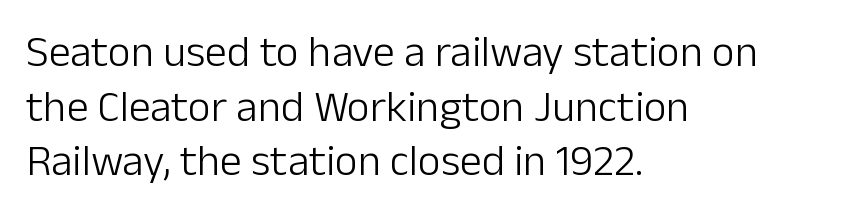
Q: Is the text bold? A: No.
Q: Is the text italic (slanted)? A: No, it is upright.
Q: Is the typeface a serif or a sans-serif typeface? A: Sans-serif.
Q: Is the text underlined? A: No.
Q: How is the paragraph aligned? A: Left-aligned.
Q: Is the spacing between letters normal or unusually wide? A: Normal.
Q: Width (condensed, normal, or wide)? A: Normal.
Q: Stroke contrast? A: Low.
Q: x-height? A: Medium.
Q: Monospaced? A: No.
